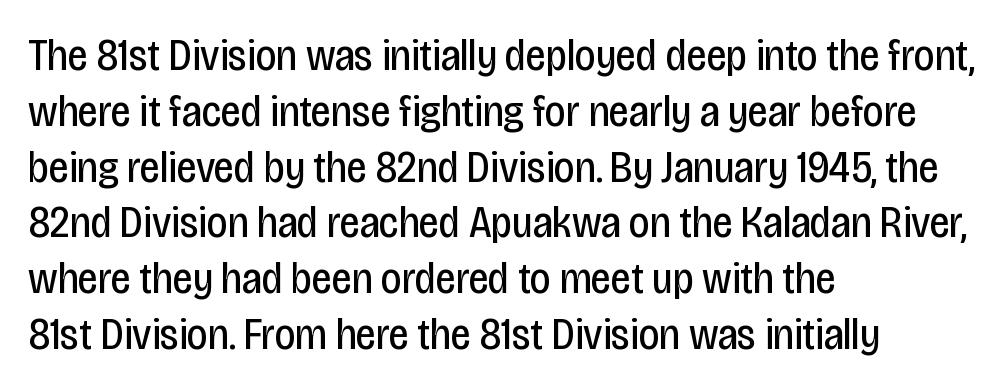
{"serif": "no", "italic": "no", "bold": "no", "weight": "regular", "width": "condensed", "stroke_contrast": "low", "x_height": "large", "monospaced": "no", "underline": "no", "align": "left", "line_spacing_ratio": 1.24, "letter_spacing": "normal", "letter_spacing_em": 0.0, "glyph_px": 45}
